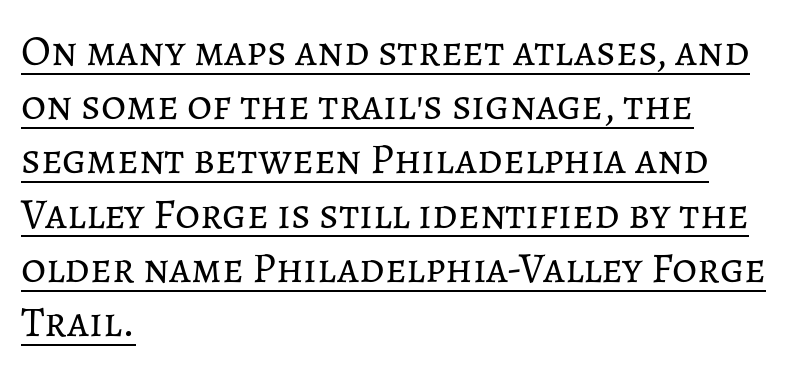
No extra ink here — the face is not bold. Character widths vary here, with narrow letters taking less room than wide ones. Casual observation: everything's shoved over to the left. In terms of letterspacing, this is plain default setting. What decoration does the sample have? An underline. Leading matches the norm, producing a regular column.
